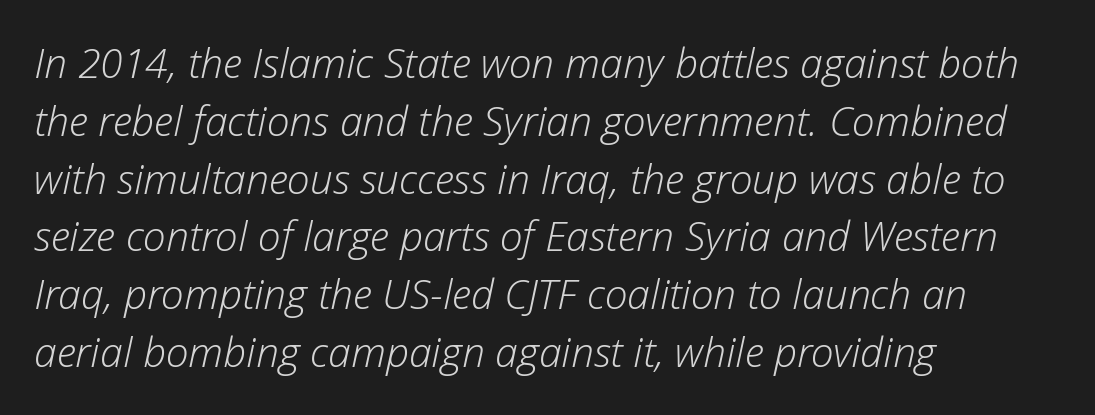
{"italic": "yes", "lean": "right", "slant_degrees": 12, "bold": "no", "weight": "light", "width": "normal", "stroke_contrast": "low", "x_height": "medium", "monospaced": "no", "underline": "no", "align": "left", "line_spacing": "normal", "line_spacing_ratio": 1.41, "letter_spacing": "normal", "letter_spacing_em": 0.0, "glyph_px": 41}
